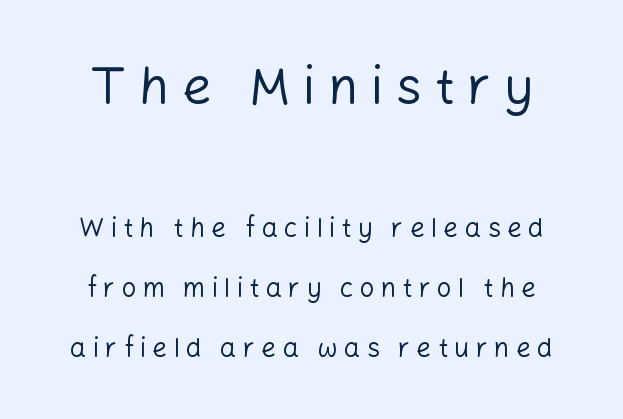
The image shows 52 px regular-weight sans-serif type, upright; set centered, loose line spacing (2.3x), unusually wide letter spacing (+0.24 em), not underlined; the first (top) block is 2.0x larger; low stroke contrast and a medium x-height.
